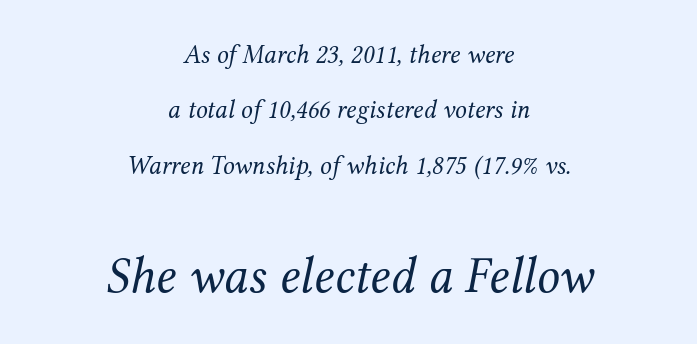
{"serif": "yes", "italic": "yes", "lean": "right", "slant_degrees": 12, "bold": "no", "weight": "regular", "width": "normal", "stroke_contrast": "medium", "x_height": "medium", "monospaced": "no", "underline": "no", "align": "center", "line_spacing": "loose", "line_spacing_ratio": 2.13, "letter_spacing": "normal", "letter_spacing_em": 0.0, "larger_block": "second", "size_ratio": 1.96, "glyph_px": 51}
